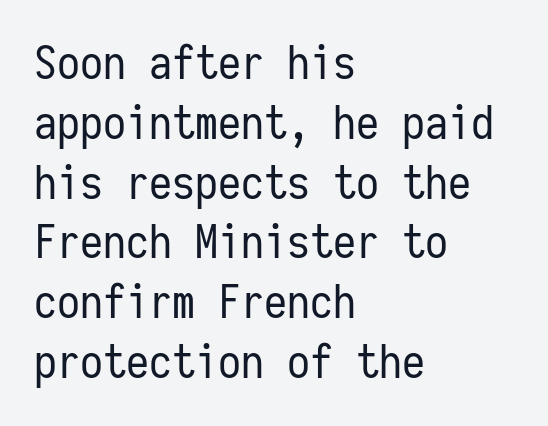
The image shows 46 px regular-weight, condensed sans-serif type, upright, monospaced; set left-aligned, normal line spacing (1.3x), normal letter spacing, not underlined; low stroke contrast and a medium x-height.
